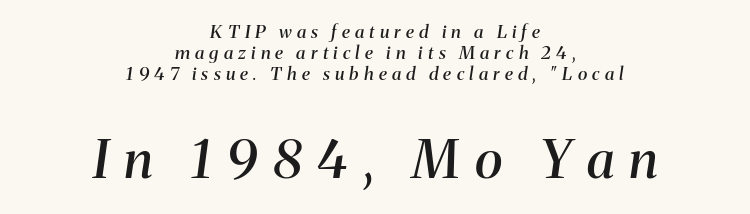
{"serif": "yes", "italic": "yes", "lean": "right", "slant_degrees": 8, "bold": "semi", "weight": "semibold", "width": "normal", "stroke_contrast": "medium", "x_height": "medium", "monospaced": "no", "underline": "no", "align": "center", "line_spacing_ratio": 1.16, "letter_spacing": "wide", "letter_spacing_em": 0.29, "larger_block": "second", "size_ratio": 2.94, "glyph_px": 53}
